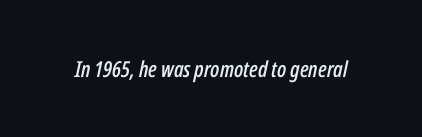
{"italic": "yes", "lean": "right", "slant_degrees": 12, "underline": "no", "letter_spacing": "normal", "letter_spacing_em": 0.0, "glyph_px": 22}
